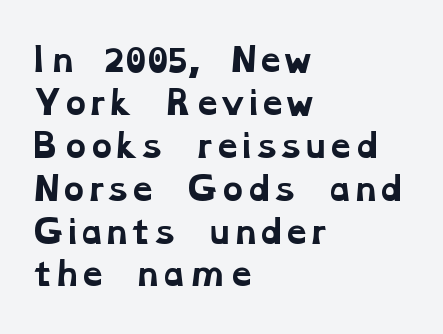
The image shows 32 px bold, wide serif type; set left-aligned, normal line spacing (1.34x), normal letter spacing, not underlined; low stroke contrast and a medium x-height.
